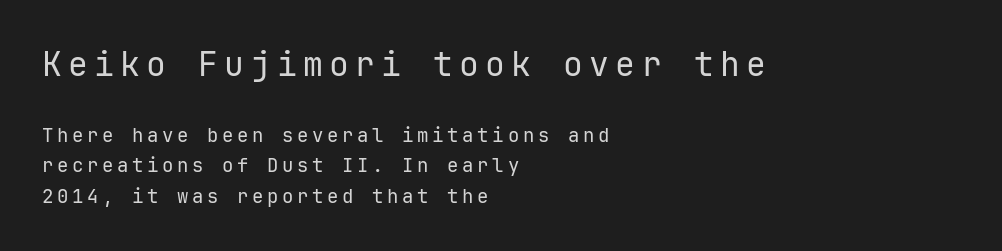
Q: Is the text bold? A: No.
Q: Is the text italic (slanted)? A: No, it is upright.
Q: Is the typeface a serif or a sans-serif typeface? A: Sans-serif.
Q: Is the text underlined? A: No.
Q: How is the paragraph aligned? A: Left-aligned.
Q: Is the spacing between lines tight, normal or loose? A: Normal.
Q: Which block of text is set in a larger size, the first (top) or the second (bottom)? A: The first (top) one.
Q: Width (condensed, normal, or wide)? A: Normal.
Q: Stroke contrast? A: Low.
Q: x-height? A: Medium.
Q: Monospaced? A: Yes.
